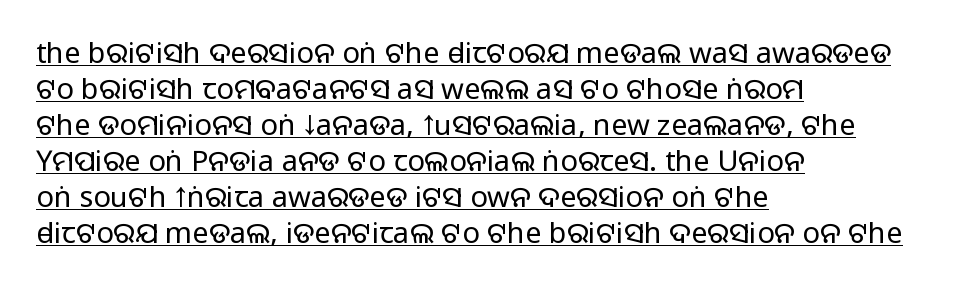
The image shows 29 px regular-weight sans-serif type, upright; set left-aligned, line spacing 1.24x, normal letter spacing, underlined; low stroke contrast and a large x-height.
